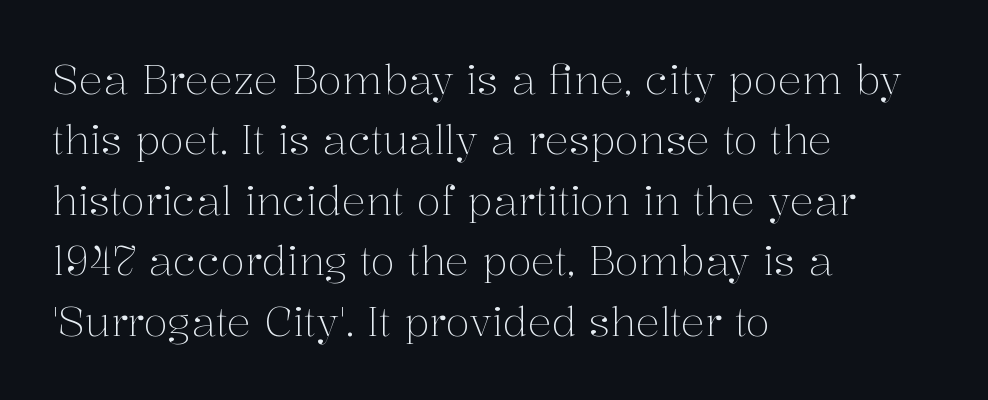
Q: Is the text bold? A: No.
Q: Is the text italic (slanted)? A: No, it is upright.
Q: Is the typeface a serif or a sans-serif typeface? A: Serif.
Q: Is the text underlined? A: No.
Q: How is the paragraph aligned? A: Left-aligned.
Q: Is the spacing between letters normal or unusually wide? A: Normal.
Q: Is the spacing between lines tight, normal or loose? A: Normal.
Q: Width (condensed, normal, or wide)? A: Normal.
Q: Stroke contrast? A: Medium.
Q: x-height? A: Medium.
Q: Monospaced? A: No.
